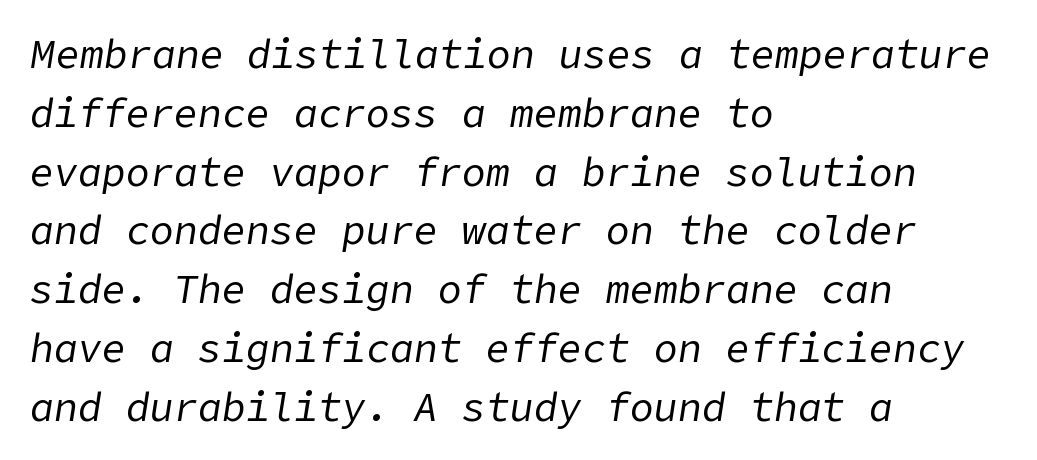
Q: Is the text bold? A: No.
Q: Is the text italic (slanted)? A: Yes, it leans right by about 9 degrees.
Q: Is the text underlined? A: No.
Q: How is the paragraph aligned? A: Left-aligned.
Q: Is the spacing between letters normal or unusually wide? A: Normal.
Q: Is the spacing between lines tight, normal or loose? A: Normal.
Q: Width (condensed, normal, or wide)? A: Normal.
Q: Stroke contrast? A: Low.
Q: x-height? A: Medium.
